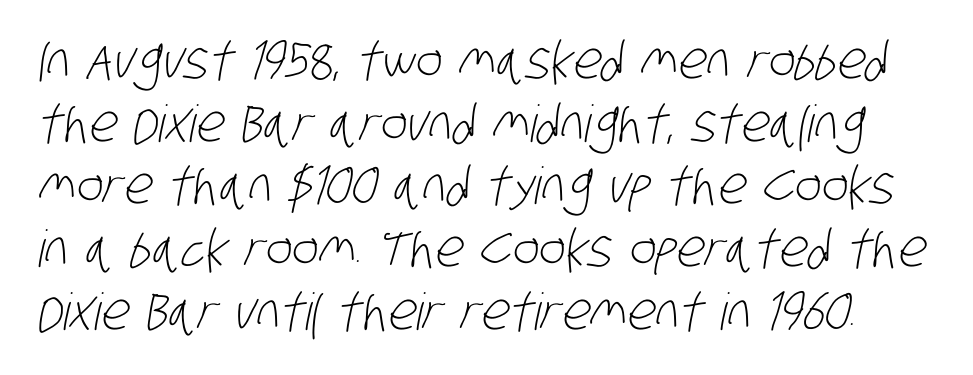
Q: Is the text bold? A: No.
Q: Is the typeface a serif or a sans-serif typeface? A: Sans-serif.
Q: Is the text underlined? A: No.
Q: Is the spacing between letters normal or unusually wide? A: Normal.
Q: Width (condensed, normal, or wide)? A: Condensed.
Q: Stroke contrast? A: Low.
Q: x-height? A: Large.
Q: Monospaced? A: No.
